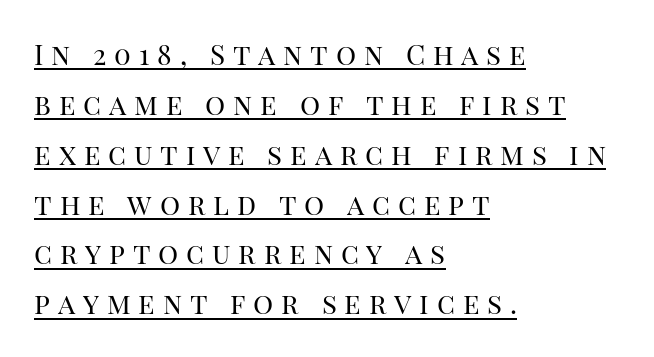
Q: Is the text bold? A: No.
Q: Is the text italic (slanted)? A: No, it is upright.
Q: Is the typeface a serif or a sans-serif typeface? A: Serif.
Q: Is the text underlined? A: Yes.
Q: How is the paragraph aligned? A: Left-aligned.
Q: Is the spacing between letters normal or unusually wide? A: Unusually wide.
Q: Width (condensed, normal, or wide)? A: Normal.
Q: Stroke contrast? A: High.
Q: x-height? A: Large.
Q: Monospaced? A: No.
